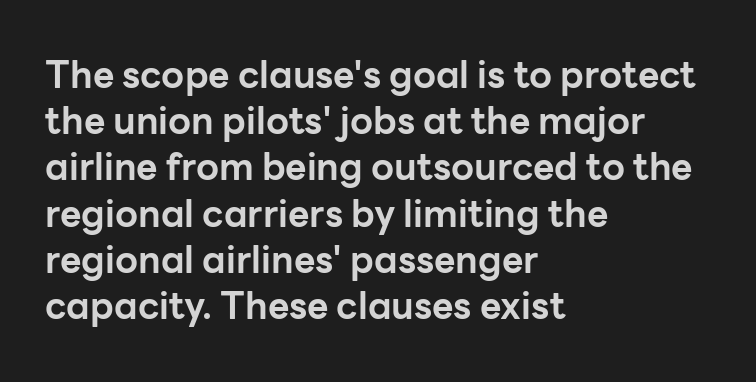
The image shows 37 px bold sans-serif type, upright; set left-aligned, normal line spacing (1.25x), normal letter spacing, not underlined; low stroke contrast and a medium x-height.
